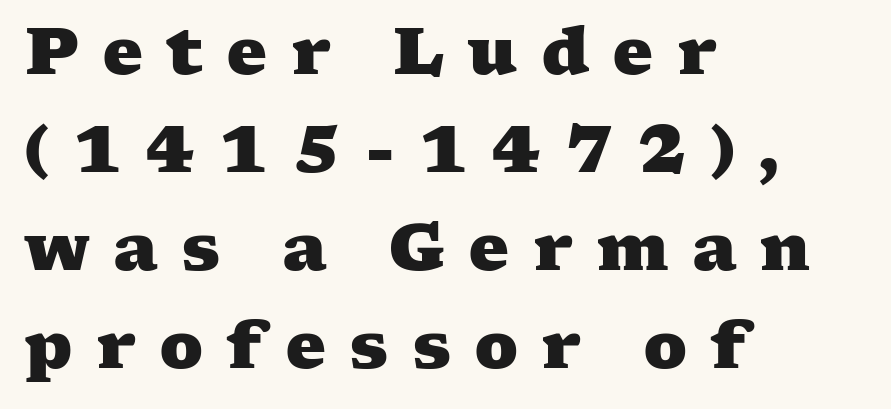
{"serif": "yes", "bold": "yes", "weight": "heavy", "width": "wide", "stroke_contrast": "medium", "x_height": "medium", "monospaced": "no", "underline": "no", "align": "left", "line_spacing": "normal", "line_spacing_ratio": 1.51, "letter_spacing": "wide", "letter_spacing_em": 0.35, "glyph_px": 65}
